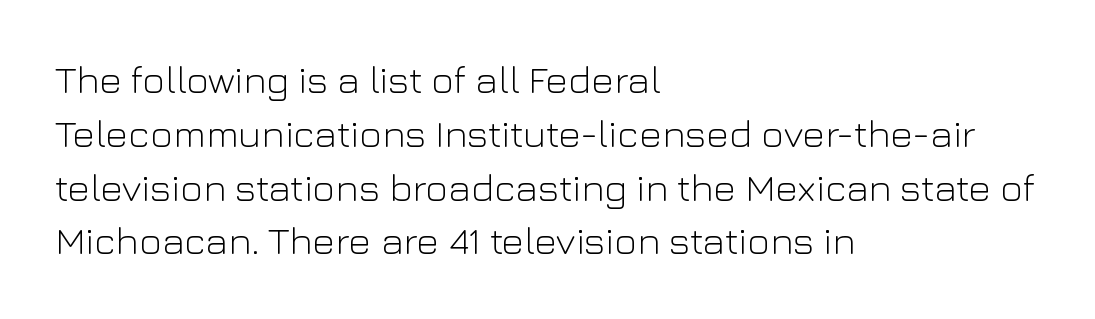
Q: Is the text bold? A: No.
Q: Is the text italic (slanted)? A: No, it is upright.
Q: Is the typeface a serif or a sans-serif typeface? A: Sans-serif.
Q: Is the text underlined? A: No.
Q: How is the paragraph aligned? A: Left-aligned.
Q: Is the spacing between letters normal or unusually wide? A: Normal.
Q: Is the spacing between lines tight, normal or loose? A: Normal.
Q: Width (condensed, normal, or wide)? A: Normal.
Q: Stroke contrast? A: Low.
Q: x-height? A: Medium.
Q: Monospaced? A: No.
